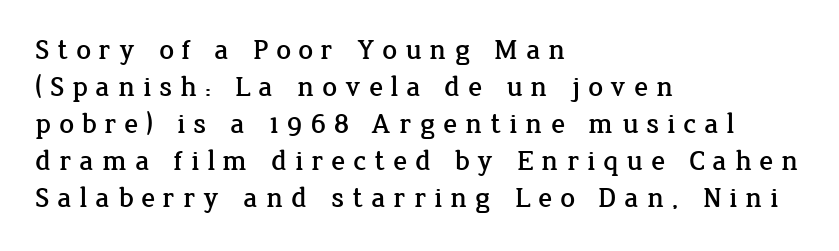
Q: Is the text italic (slanted)? A: No, it is upright.
Q: Is the typeface a serif or a sans-serif typeface? A: Serif.
Q: Is the text underlined? A: No.
Q: How is the paragraph aligned? A: Left-aligned.
Q: Is the spacing between letters normal or unusually wide? A: Unusually wide.
Q: Is the spacing between lines tight, normal or loose? A: Normal.
Q: Width (condensed, normal, or wide)? A: Normal.
Q: Stroke contrast? A: Low.
Q: x-height? A: Medium.
Q: Monospaced? A: No.
